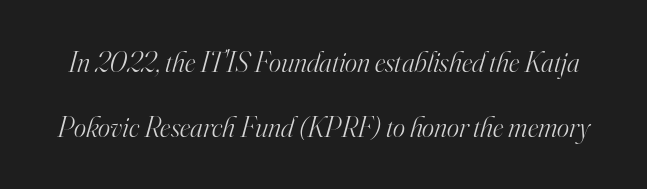
The image shows 29 px light serif type, italic (leaning right); set loose line spacing (2.25x), normal letter spacing, not underlined; high stroke contrast and a small x-height.
